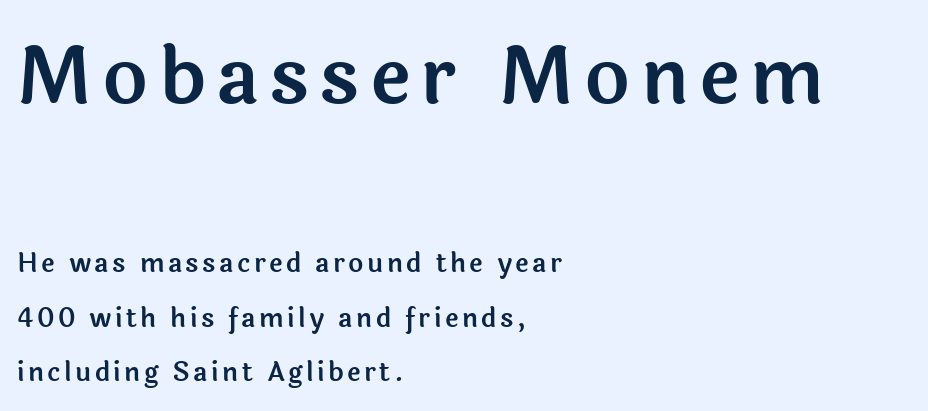
Each letter keeps its own natural width here, so spacing adapts to shape. Baseline-to-baseline distance is far greater than the letter height. Descender tails drop into unmarked territory. The block sitting higher on the canvas is the one with enlarged characters.
